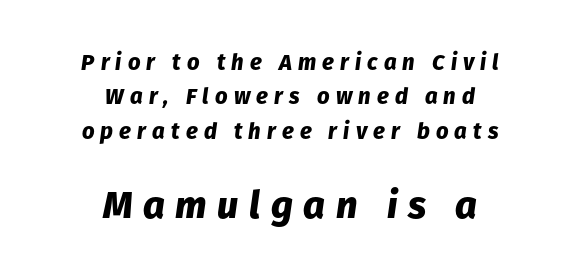
Q: Is the text bold? A: Yes.
Q: Is the text italic (slanted)? A: Yes, it leans right by about 8 degrees.
Q: Is the text underlined? A: No.
Q: How is the paragraph aligned? A: Centered.
Q: Is the spacing between letters normal or unusually wide? A: Unusually wide.
Q: Is the spacing between lines tight, normal or loose? A: Normal.
Q: Which block of text is set in a larger size, the first (top) or the second (bottom)? A: The second (bottom) one.
Q: Width (condensed, normal, or wide)? A: Normal.
Q: Stroke contrast? A: Low.
Q: x-height? A: Medium.
Q: Monospaced? A: No.
